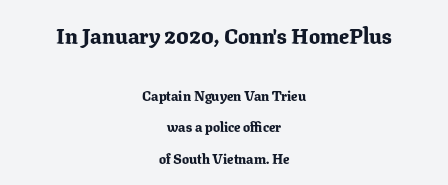
The image shows 22 px bold type, upright; set centered, loose line spacing (2.24x), normal letter spacing, not underlined; the first (top) block is 1.57x larger.
